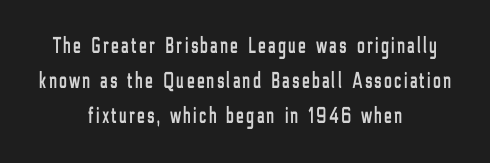
The image shows 23 px text type, upright; set centered, normal line spacing (1.53x), not underlined.
